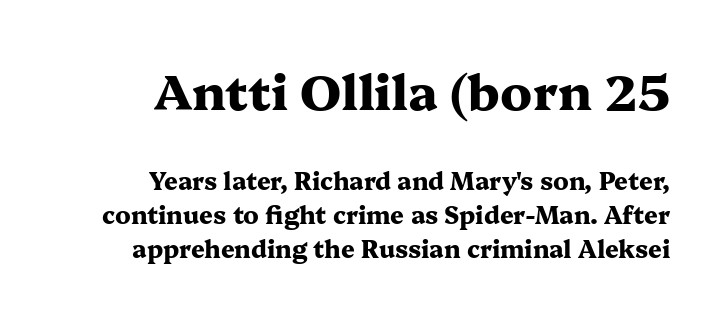
The image shows 49 px heavy, wide serif type, upright; set right-aligned, normal line spacing (1.42x), normal letter spacing, not underlined; the first (top) block is 2.04x larger; medium stroke contrast and a medium x-height.
